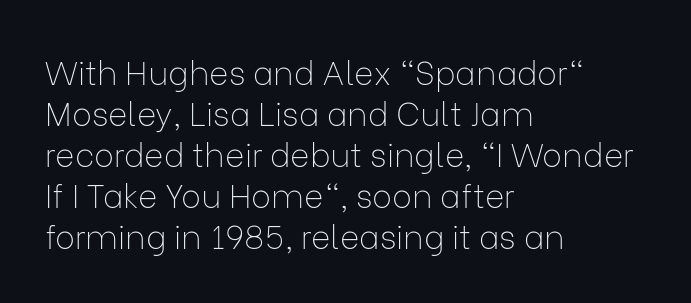
{"serif": "no", "italic": "no", "bold": "no", "weight": "thin", "width": "normal", "stroke_contrast": "low", "x_height": "medium", "monospaced": "no", "underline": "no", "align": "left", "line_spacing_ratio": 1.24, "letter_spacing": "normal", "letter_spacing_em": 0.0, "glyph_px": 33}
